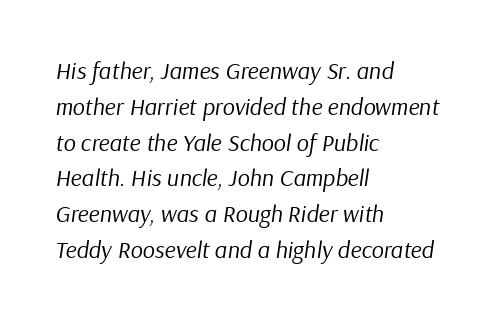
{"italic": "yes", "lean": "right", "slant_degrees": 9, "bold": "no", "underline": "no", "align": "left", "line_spacing": "normal", "line_spacing_ratio": 1.49, "letter_spacing": "normal", "letter_spacing_em": 0.0, "glyph_px": 24}
